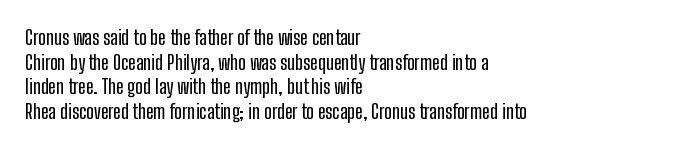
The image shows 20 px text type, upright; set left-aligned, line spacing 1.23x, normal letter spacing, not underlined.
